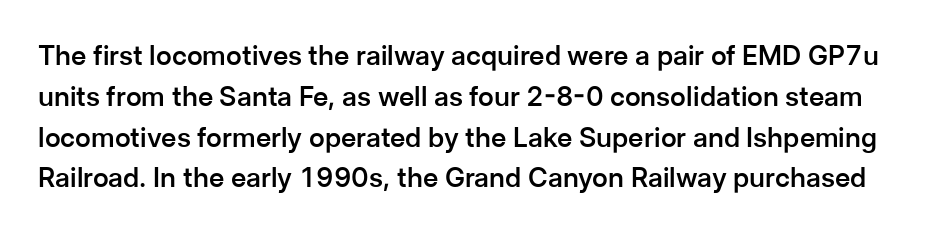
Q: Is the text bold? A: Semi-bold.
Q: Is the text italic (slanted)? A: No, it is upright.
Q: Is the text underlined? A: No.
Q: Is the spacing between letters normal or unusually wide? A: Normal.
Q: Is the spacing between lines tight, normal or loose? A: Normal.
